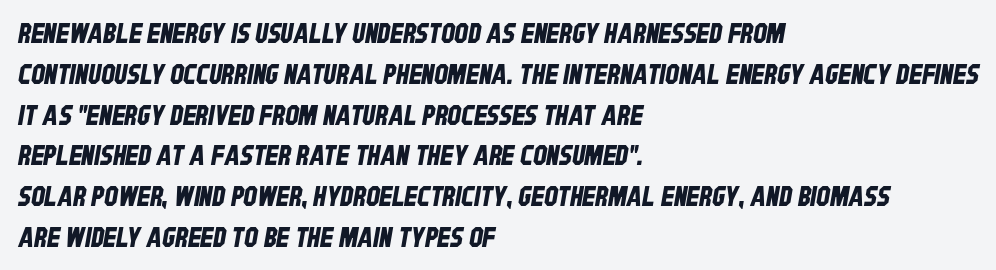
The image shows 27 px text type; set left-aligned, normal line spacing (1.51x), normal letter spacing, not underlined.
